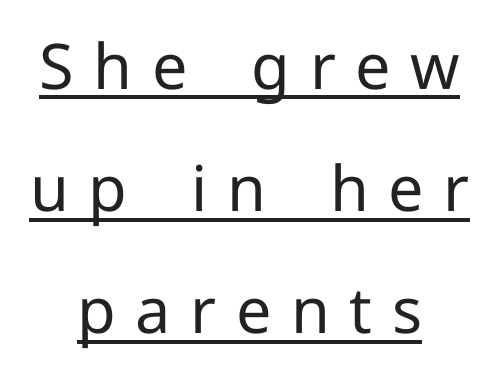
Q: Is the text bold? A: No.
Q: Is the text italic (slanted)? A: No, it is upright.
Q: Is the typeface a serif or a sans-serif typeface? A: Sans-serif.
Q: Is the text underlined? A: Yes.
Q: How is the paragraph aligned? A: Centered.
Q: Is the spacing between letters normal or unusually wide? A: Unusually wide.
Q: Is the spacing between lines tight, normal or loose? A: Loose.
Q: Width (condensed, normal, or wide)? A: Normal.
Q: Stroke contrast? A: Low.
Q: x-height? A: Medium.
Q: Monospaced? A: No.
